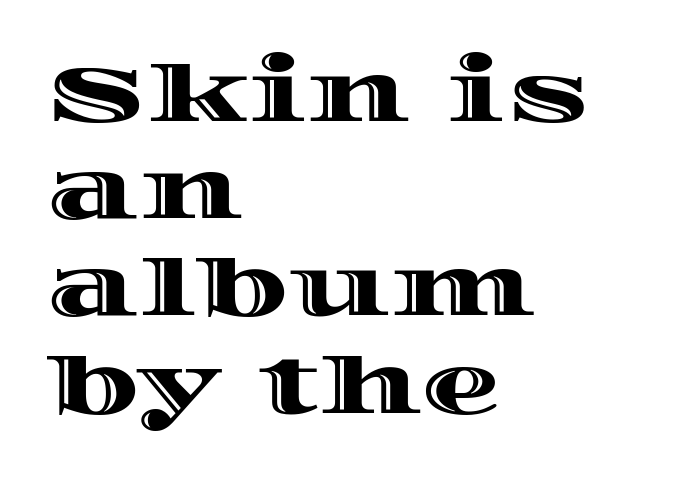
{"italic": "no", "width": "wide", "x_height": "large", "monospaced": "no", "underline": "no", "align": "left", "line_spacing_ratio": 1.23, "letter_spacing": "normal", "letter_spacing_em": 0.0, "glyph_px": 79}
